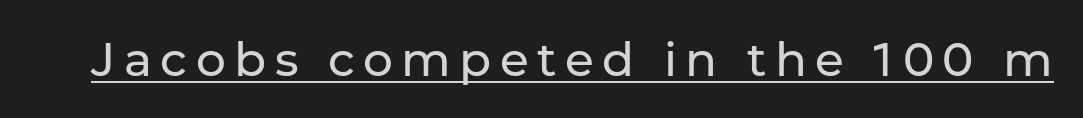
{"serif": "no", "italic": "no", "bold": "no", "weight": "regular", "width": "normal", "stroke_contrast": "low", "x_height": "medium", "monospaced": "no", "underline": "yes", "glyph_px": 47}
